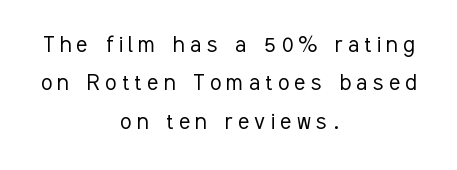
Notice how descenders clear the ascenders below comfortably — that's standard leading. Rule under the text: the space is simply empty. Weight: in the light-to-regular range. Tracking here is generous; glyphs stand well apart from one another. The lettering stays uniformly vertical, giving the passage a roman look.
